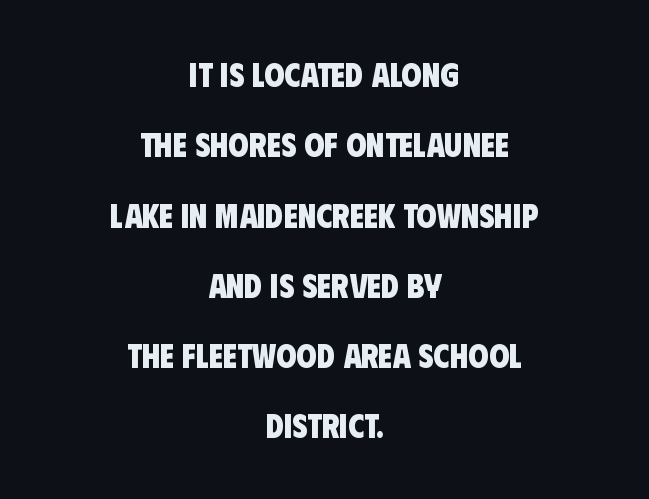
I'd describe the lettering as bold — thick and assertive. The line-height multiplier appears high, well above default. Beneath every word, the page is bare. This rendering uses center alignment, leaving both contours irregular but symmetric. Letterform terminals end flat and unadorned throughout the passage.
